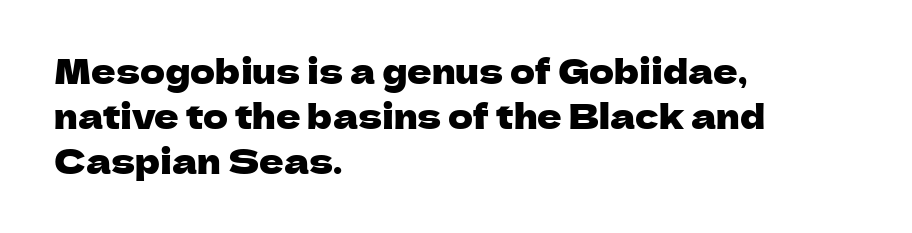
{"serif": "no", "italic": "no", "width": "normal", "stroke_contrast": "low", "x_height": "medium", "monospaced": "no", "underline": "no", "align": "left", "line_spacing": "normal", "line_spacing_ratio": 1.32, "letter_spacing": "normal", "letter_spacing_em": 0.0, "glyph_px": 34}
